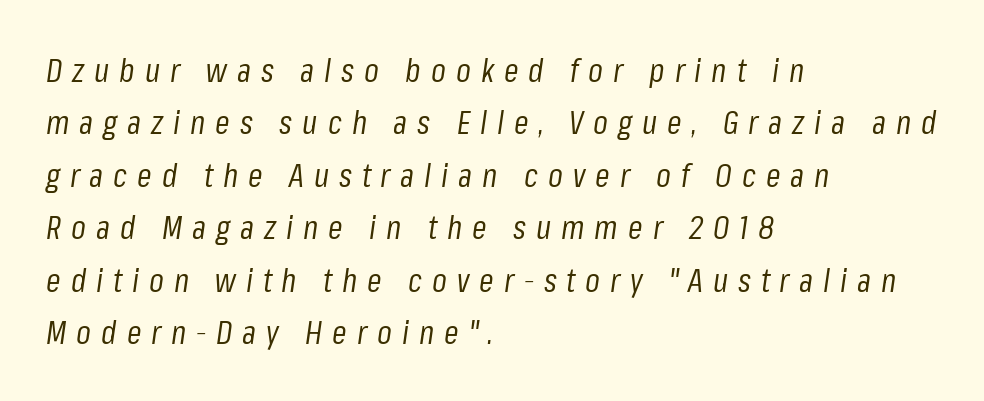
{"italic": "yes", "lean": "right", "slant_degrees": 8, "bold": "no", "weight": "regular", "width": "condensed", "stroke_contrast": "low", "x_height": "medium", "monospaced": "no", "underline": "no", "align": "left", "line_spacing": "normal", "line_spacing_ratio": 1.59, "letter_spacing": "wide", "letter_spacing_em": 0.3, "glyph_px": 33}
